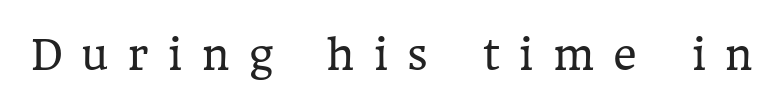
The image shows 41 px regular-weight serif type, upright; set unusually wide letter spacing (+0.48 em), not underlined; low stroke contrast and a medium x-height.
